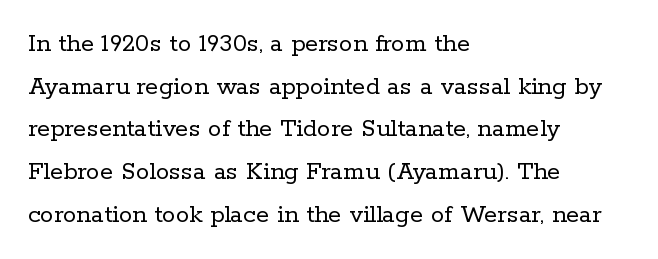
Q: Is the text bold? A: No.
Q: Is the text italic (slanted)? A: No, it is upright.
Q: Is the text underlined? A: No.
Q: How is the paragraph aligned? A: Left-aligned.
Q: Is the spacing between letters normal or unusually wide? A: Normal.
Q: Is the spacing between lines tight, normal or loose? A: Normal.
